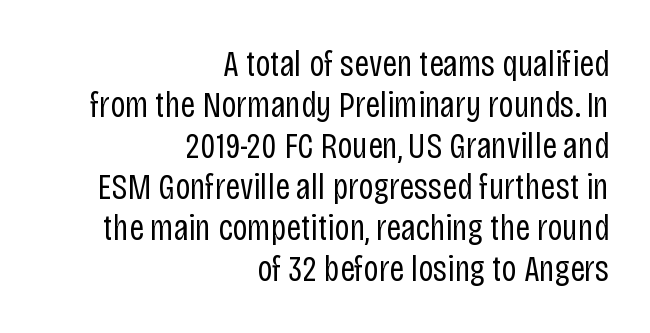
Is this a fixed-width face? No — the glyphs have proportional, varying widths. Look at the bottom of the vertical strokes: they stop flat, with no serifs. Caption: multi-line text, flush right, ragged left. Ink coverage per letter is moderate at most.
